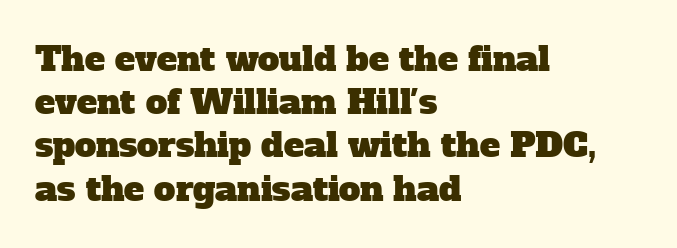
{"serif": "yes", "width": "normal", "stroke_contrast": "low", "x_height": "medium", "monospaced": "no", "underline": "no", "align": "left", "line_spacing": "normal", "line_spacing_ratio": 1.27, "letter_spacing": "normal", "letter_spacing_em": 0.0, "glyph_px": 34}
